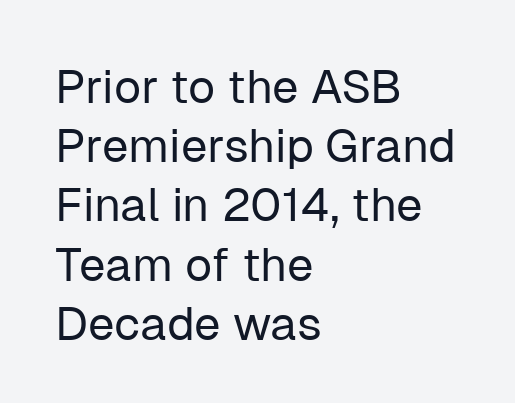
{"serif": "no", "italic": "no", "bold": "no", "weight": "regular", "width": "normal", "stroke_contrast": "low", "x_height": "medium", "monospaced": "no", "underline": "no", "align": "left", "line_spacing": "normal", "line_spacing_ratio": 1.26, "letter_spacing": "normal", "letter_spacing_em": 0.0, "glyph_px": 47}
